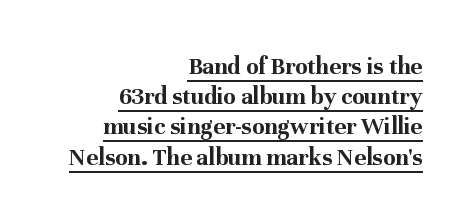
Q: Is the text bold? A: Yes.
Q: Is the text italic (slanted)? A: No, it is upright.
Q: Is the text underlined? A: Yes.
Q: How is the paragraph aligned? A: Right-aligned.
Q: Is the spacing between letters normal or unusually wide? A: Normal.
